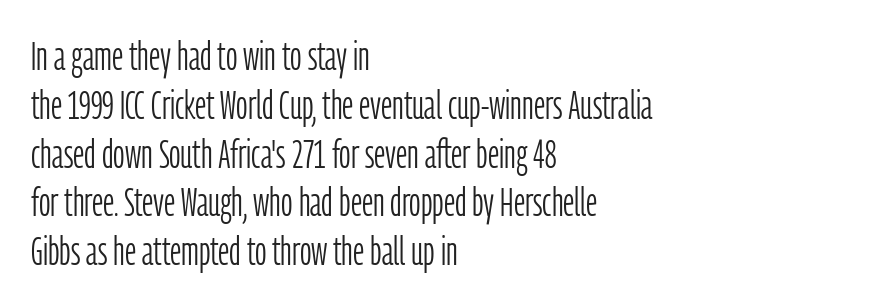
Q: Is the text bold? A: No.
Q: Is the text italic (slanted)? A: No, it is upright.
Q: Is the typeface a serif or a sans-serif typeface? A: Sans-serif.
Q: Is the text underlined? A: No.
Q: How is the paragraph aligned? A: Left-aligned.
Q: Is the spacing between letters normal or unusually wide? A: Normal.
Q: Width (condensed, normal, or wide)? A: Condensed.
Q: Stroke contrast? A: Low.
Q: x-height? A: Medium.
Q: Monospaced? A: No.
